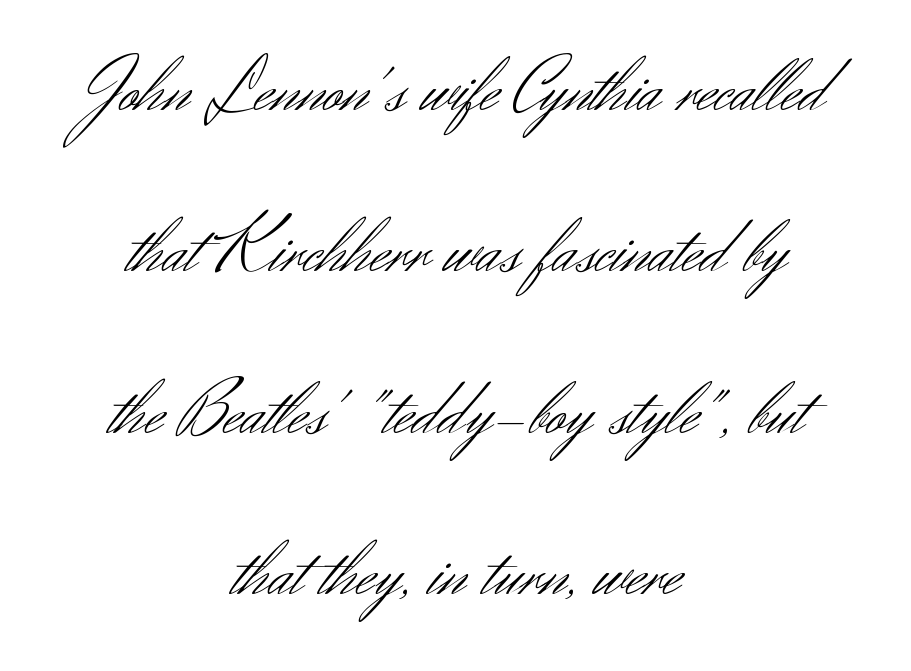
Q: Is the text bold? A: No.
Q: Is the text italic (slanted)? A: Yes.
Q: Is the typeface a serif or a sans-serif typeface? A: Sans-serif.
Q: Is the text underlined? A: No.
Q: How is the paragraph aligned? A: Centered.
Q: Is the spacing between letters normal or unusually wide? A: Normal.
Q: Is the spacing between lines tight, normal or loose? A: Loose.
Q: Width (condensed, normal, or wide)? A: Normal.
Q: Stroke contrast? A: Medium.
Q: x-height? A: Small.
Q: Monospaced? A: No.
